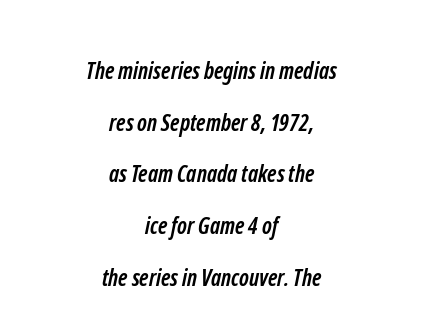
Q: Is the text bold? A: Yes.
Q: Is the text underlined? A: No.
Q: How is the paragraph aligned? A: Centered.
Q: Is the spacing between letters normal or unusually wide? A: Normal.
Q: Is the spacing between lines tight, normal or loose? A: Loose.
